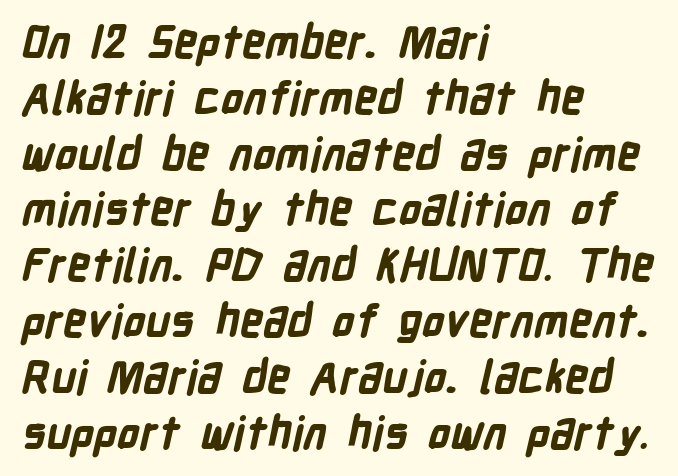
The rag falls on the right side of this text block. The passage shown is typeset with a sans-serif family. Default kerning and tracking; the words read as compact shapes. Rule under the text: the space is simply empty. The characters look thick and weighty, a clear bold. A typesetter would call this proportional, since set widths differ per character.
